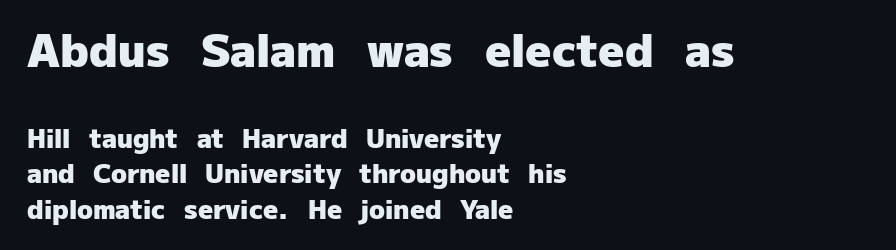
{"serif": "no", "italic": "no", "bold": "yes", "weight": "heavy", "width": "normal", "stroke_contrast": "low", "x_height": "medium", "monospaced": "no", "underline": "no", "align": "left", "line_spacing": "normal", "line_spacing_ratio": 1.37, "letter_spacing": "normal", "letter_spacing_em": 0.0, "larger_block": "first", "size_ratio": 1.73, "glyph_px": 45}
